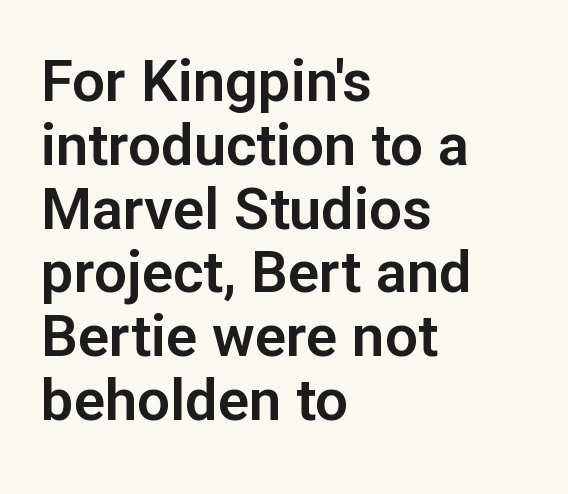
{"serif": "no", "italic": "no", "width": "normal", "stroke_contrast": "low", "x_height": "medium", "monospaced": "no", "underline": "no", "align": "left", "line_spacing": "tight", "line_spacing_ratio": 1.1, "letter_spacing": "normal", "letter_spacing_em": 0.0, "glyph_px": 58}
